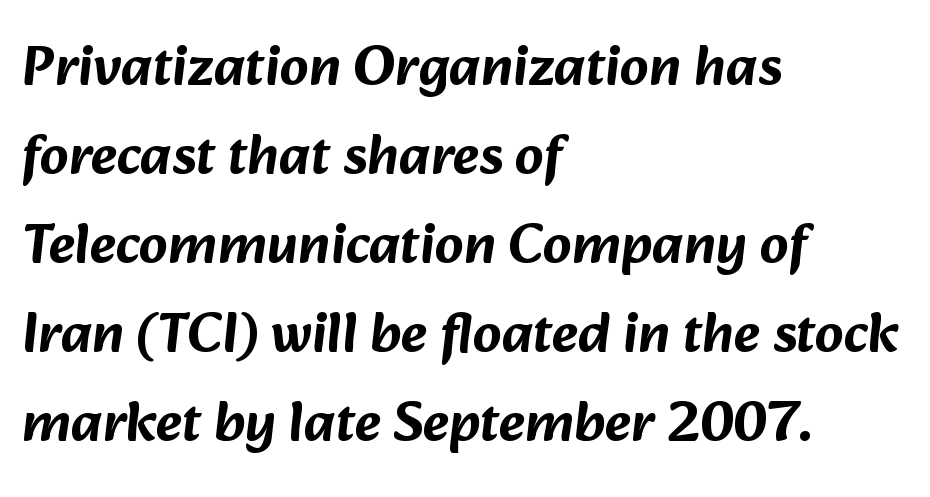
Q: Is the typeface a serif or a sans-serif typeface? A: Sans-serif.
Q: Is the text underlined? A: No.
Q: How is the paragraph aligned? A: Left-aligned.
Q: Is the spacing between letters normal or unusually wide? A: Normal.
Q: Is the spacing between lines tight, normal or loose? A: Normal.
Q: Width (condensed, normal, or wide)? A: Normal.
Q: Stroke contrast? A: Low.
Q: x-height? A: Medium.
Q: Monospaced? A: No.
